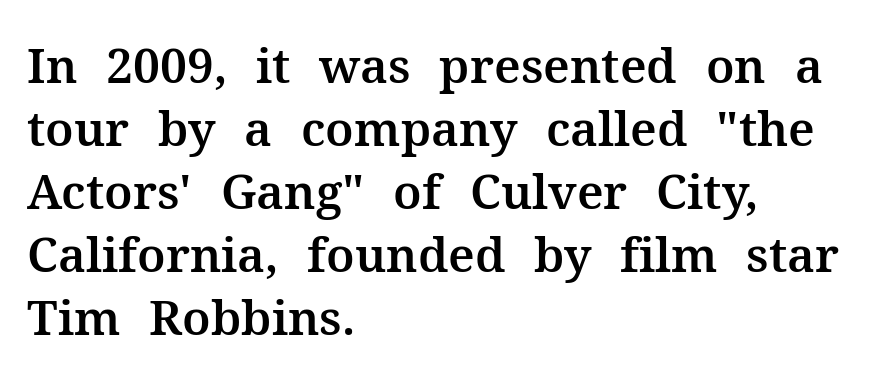
Default kerning and tracking; the words read as compact shapes. Typographically, this falls in the serif category. Is the block centered? No — it sits flush against the left margin. Character widths vary here, with narrow letters taking less room than wide ones. Line spacing here is normal.
